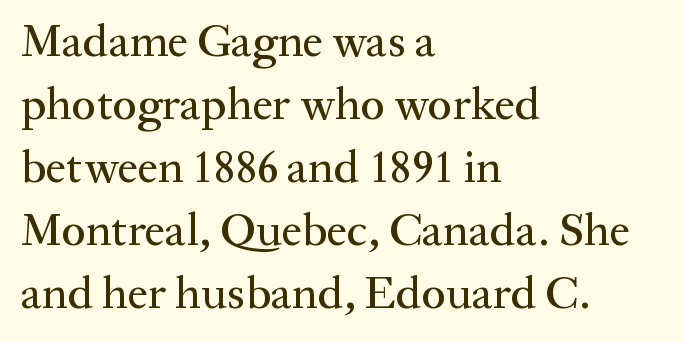
{"serif": "yes", "italic": "no", "width": "normal", "stroke_contrast": "medium", "x_height": "medium", "monospaced": "no", "underline": "no", "align": "left", "line_spacing": "normal", "line_spacing_ratio": 1.37, "letter_spacing": "normal", "letter_spacing_em": 0.0, "glyph_px": 46}
